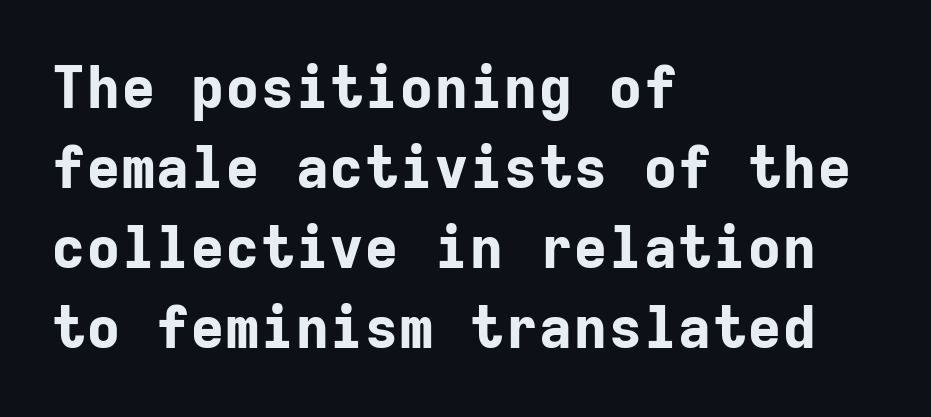
{"serif": "no", "italic": "no", "bold": "yes", "weight": "bold", "width": "normal", "stroke_contrast": "low", "x_height": "medium", "monospaced": "yes", "underline": "no", "align": "left", "line_spacing": "normal", "line_spacing_ratio": 1.38, "letter_spacing": "normal", "letter_spacing_em": 0.0, "glyph_px": 58}
